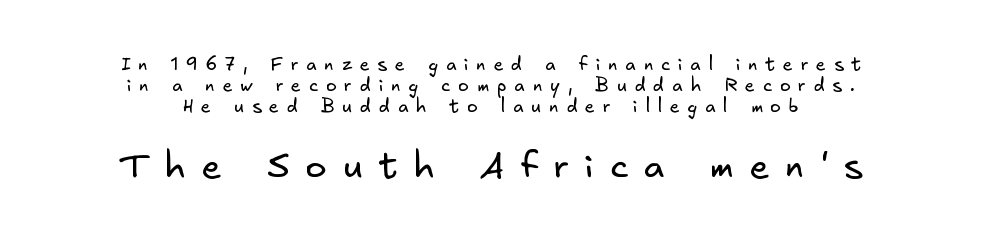
The image shows 36 px regular-weight sans-serif type; set centered, line spacing 1.16x, unusually wide letter spacing (+0.44 em), not underlined; the second (bottom) block is 2.0x larger; low stroke contrast and a small x-height.
